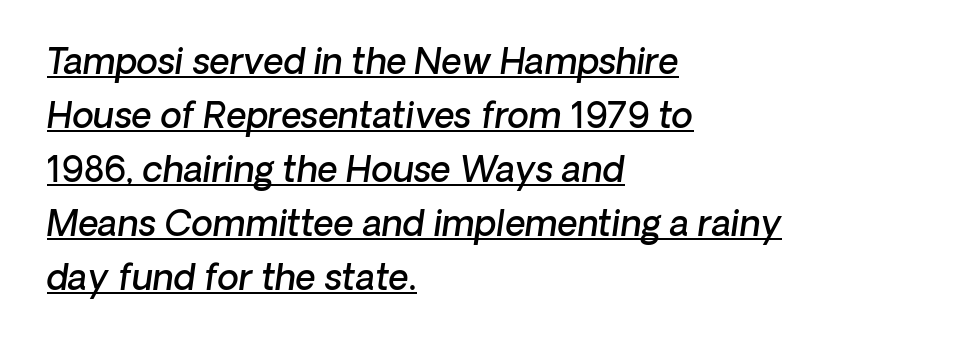
The image shows 35 px semibold type, italic (leaning right); set left-aligned, normal line spacing (1.54x), normal letter spacing, underlined; low stroke contrast and a medium x-height.
